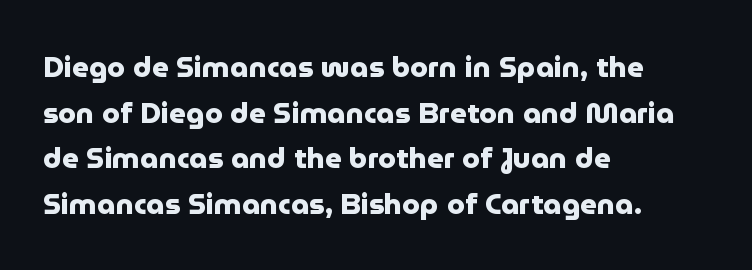
The rows are spaced the way most documents space them. The paragraph shown leans on its left margin. The line texture is even and compact thanks to regular tracking. In terms of weight, the rendering is a true, heavy bold. The space directly below the letters is spotless.
